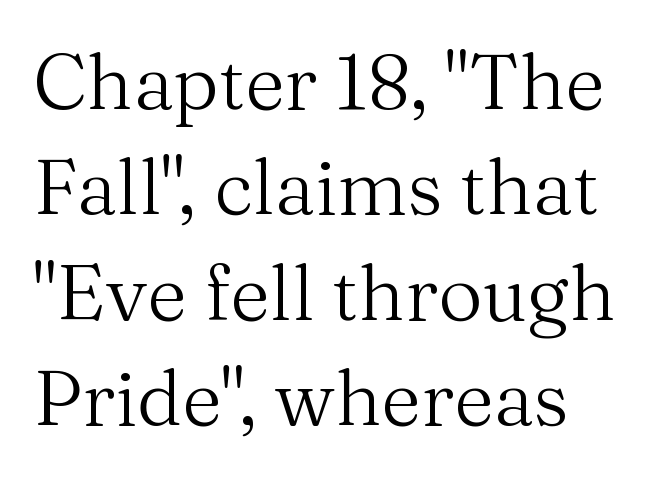
Q: Is the text bold? A: No.
Q: Is the text italic (slanted)? A: No, it is upright.
Q: Is the typeface a serif or a sans-serif typeface? A: Serif.
Q: Is the text underlined? A: No.
Q: Is the spacing between letters normal or unusually wide? A: Normal.
Q: Is the spacing between lines tight, normal or loose? A: Normal.
Q: Width (condensed, normal, or wide)? A: Normal.
Q: Stroke contrast? A: Medium.
Q: x-height? A: Medium.
Q: Monospaced? A: No.
